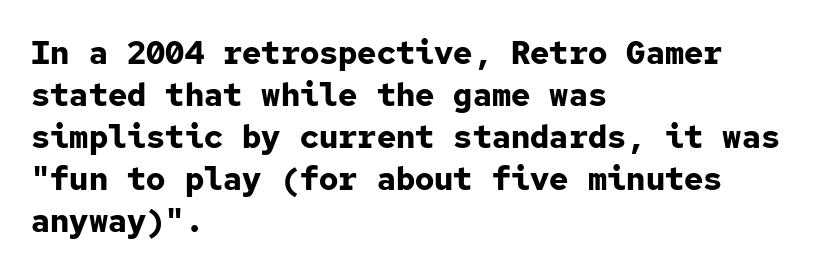
Q: Is the text bold? A: Yes.
Q: Is the text italic (slanted)? A: No, it is upright.
Q: Is the typeface a serif or a sans-serif typeface? A: Sans-serif.
Q: Is the text underlined? A: No.
Q: How is the paragraph aligned? A: Left-aligned.
Q: Is the spacing between letters normal or unusually wide? A: Normal.
Q: Is the spacing between lines tight, normal or loose? A: Normal.
Q: Width (condensed, normal, or wide)? A: Normal.
Q: Stroke contrast? A: Low.
Q: x-height? A: Medium.
Q: Monospaced? A: Yes.
